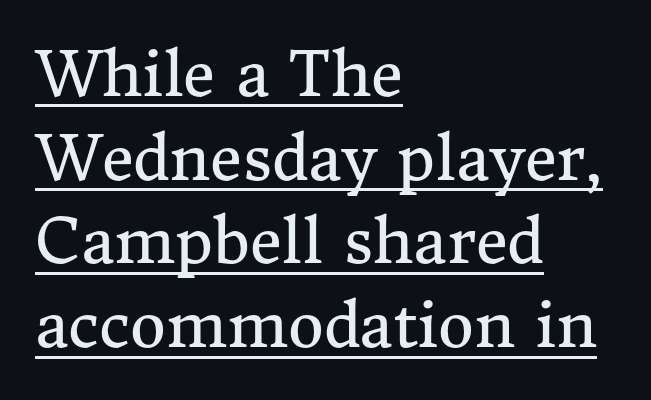
The image shows 62 px regular-weight serif type, upright; set left-aligned, normal line spacing (1.35x), normal letter spacing, underlined; medium stroke contrast and a medium x-height.
